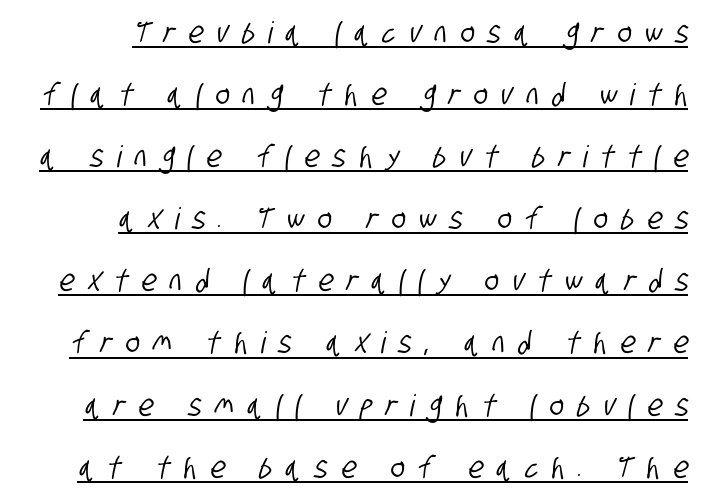
Quick note: underline on. Loose tracking; the words dissolve into strings of separated letters. The lines are spread far apart with generous leading. Note: no serifs on the glyphs.
